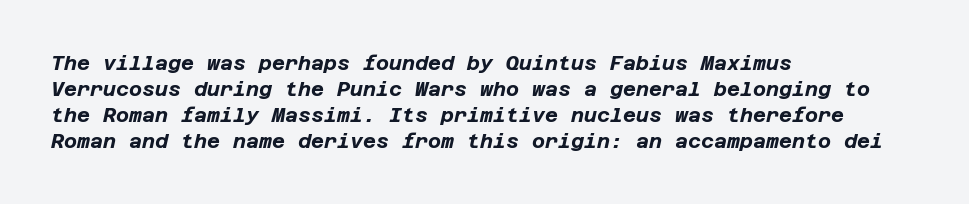
Q: Is the text bold? A: Yes.
Q: Is the text italic (slanted)? A: Yes, it leans right by about 12 degrees.
Q: Is the text underlined? A: No.
Q: How is the paragraph aligned? A: Left-aligned.
Q: Is the spacing between letters normal or unusually wide? A: Normal.
Q: Is the spacing between lines tight, normal or loose? A: Normal.
